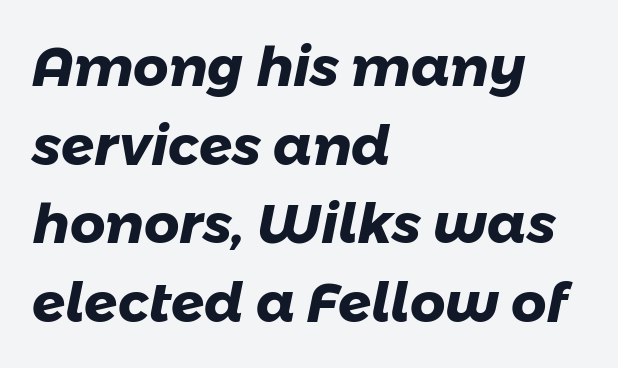
A full-strength bold gives these letters their thick strokes. These lines are rendered in a variable-pitch font. Notice how the passage keeps a crisp vertical edge on the left only. The block of text has a typical density, with ordinary space between rows.
